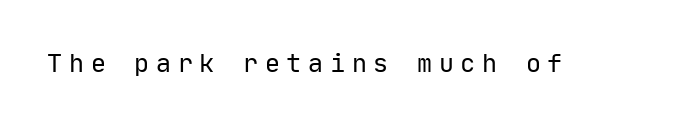
The image shows 25 px text type, upright; set unusually wide letter spacing (+0.27 em), not underlined.
